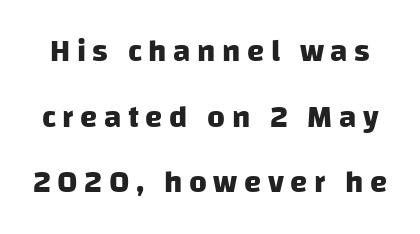
Q: Is the text bold? A: Yes.
Q: Is the typeface a serif or a sans-serif typeface? A: Sans-serif.
Q: Is the text underlined? A: No.
Q: Is the spacing between letters normal or unusually wide? A: Unusually wide.
Q: Is the spacing between lines tight, normal or loose? A: Loose.
Q: Width (condensed, normal, or wide)? A: Normal.
Q: Stroke contrast? A: Low.
Q: x-height? A: Large.
Q: Monospaced? A: No.
